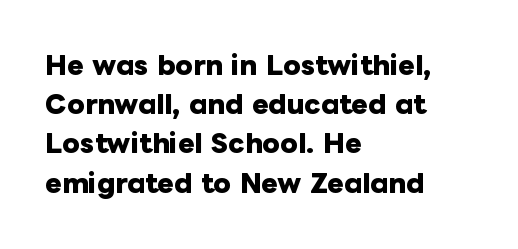
Q: Is the text bold? A: Yes.
Q: Is the text italic (slanted)? A: No, it is upright.
Q: Is the text underlined? A: No.
Q: How is the paragraph aligned? A: Left-aligned.
Q: Is the spacing between letters normal or unusually wide? A: Normal.
Q: Is the spacing between lines tight, normal or loose? A: Normal.
